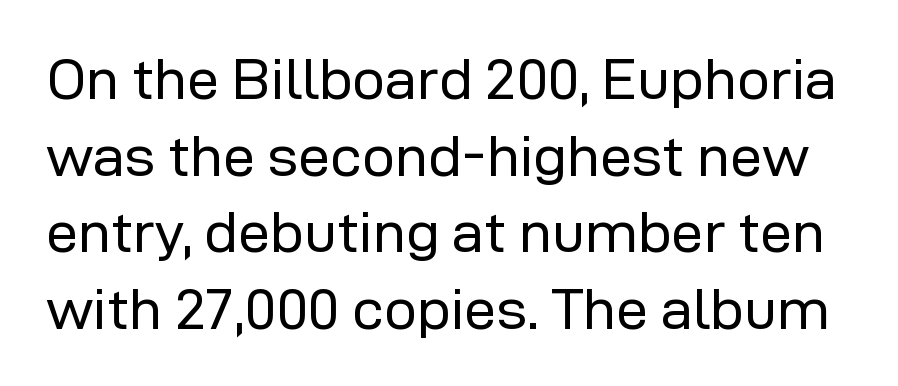
Q: Is the text bold? A: No.
Q: Is the text italic (slanted)? A: No, it is upright.
Q: Is the typeface a serif or a sans-serif typeface? A: Sans-serif.
Q: Is the text underlined? A: No.
Q: Is the spacing between letters normal or unusually wide? A: Normal.
Q: Is the spacing between lines tight, normal or loose? A: Normal.
Q: Width (condensed, normal, or wide)? A: Normal.
Q: Stroke contrast? A: Low.
Q: x-height? A: Medium.
Q: Monospaced? A: No.
